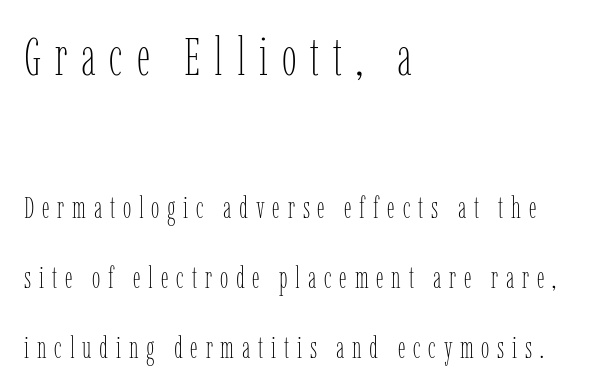
Posture: upright roman. Weight: regular or lighter. These two chunks differ in scale, with the top chunk taking the larger measure. The face used here is proportionally spaced, like ordinary book or web type. The type is letterspaced generously, with wide tracking.
